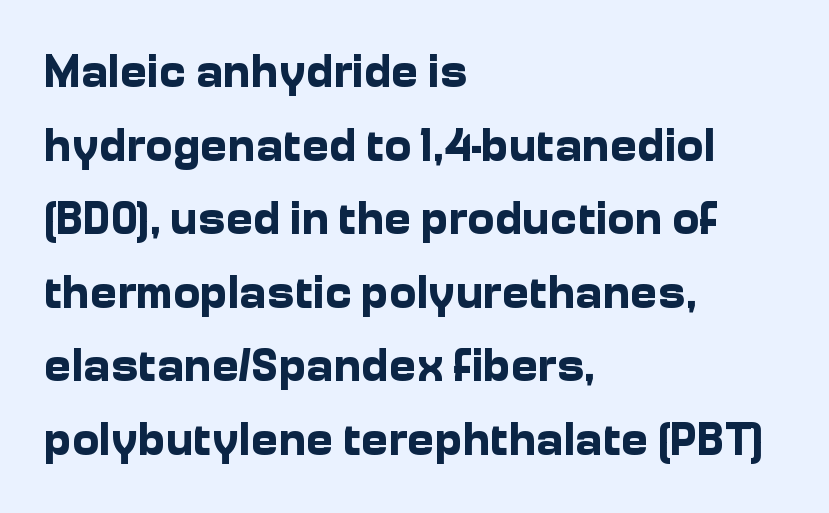
Q: Is the text bold? A: Yes.
Q: Is the text italic (slanted)? A: No, it is upright.
Q: Is the typeface a serif or a sans-serif typeface? A: Sans-serif.
Q: Is the text underlined? A: No.
Q: How is the paragraph aligned? A: Left-aligned.
Q: Is the spacing between letters normal or unusually wide? A: Normal.
Q: Is the spacing between lines tight, normal or loose? A: Normal.
Q: Width (condensed, normal, or wide)? A: Normal.
Q: Stroke contrast? A: Low.
Q: x-height? A: Medium.
Q: Monospaced? A: No.
